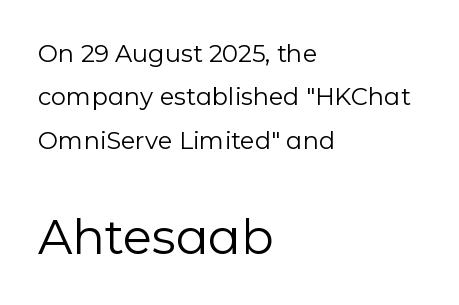
Q: Is the text bold? A: No.
Q: Is the text italic (slanted)? A: No, it is upright.
Q: Is the typeface a serif or a sans-serif typeface? A: Sans-serif.
Q: Is the text underlined? A: No.
Q: How is the paragraph aligned? A: Left-aligned.
Q: Is the spacing between letters normal or unusually wide? A: Normal.
Q: Which block of text is set in a larger size, the first (top) or the second (bottom)? A: The second (bottom) one.
Q: Width (condensed, normal, or wide)? A: Normal.
Q: Stroke contrast? A: Low.
Q: x-height? A: Medium.
Q: Monospaced? A: No.
